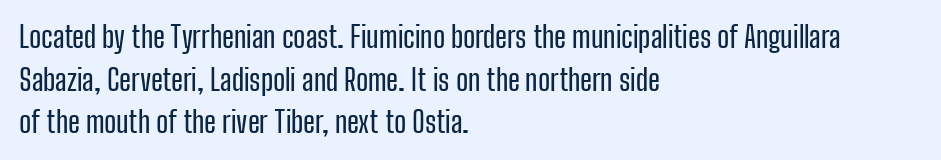
Q: Is the text italic (slanted)? A: No, it is upright.
Q: Is the typeface a serif or a sans-serif typeface? A: Sans-serif.
Q: Is the text underlined? A: No.
Q: How is the paragraph aligned? A: Left-aligned.
Q: Is the spacing between letters normal or unusually wide? A: Normal.
Q: Is the spacing between lines tight, normal or loose? A: Normal.
Q: Width (condensed, normal, or wide)? A: Condensed.
Q: Stroke contrast? A: Low.
Q: x-height? A: Medium.
Q: Monospaced? A: No.
